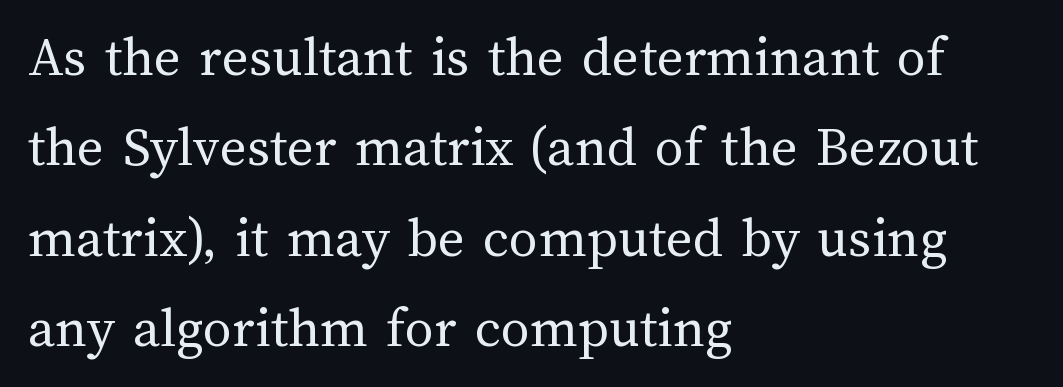
The space directly below the letters is spotless. Short note: letters normally spaced. Every row of glyphs begins at an identical x-position on the left. Line spacing here is normal.
